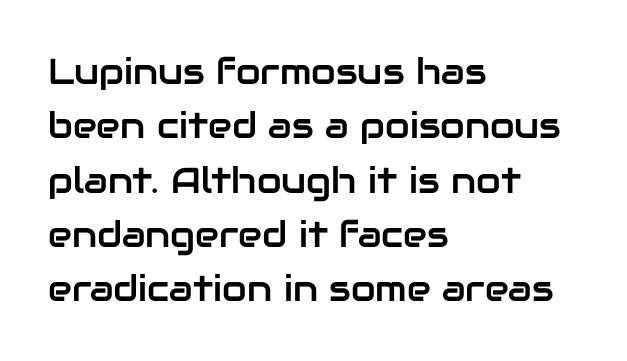
Every row of glyphs begins at an identical x-position on the left. How are the letters spaced? Ordinarily, with no added tracking. Note the varied advance widths — an 'i' is clearly narrower than an 'm'. Lines of text with bare space underneath.
